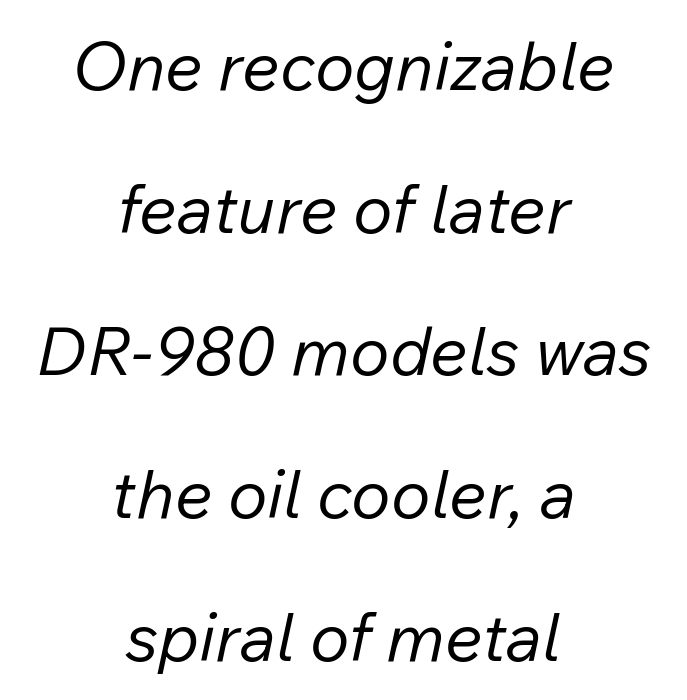
{"italic": "yes", "lean": "right", "slant_degrees": 12, "bold": "no", "weight": "regular", "width": "normal", "stroke_contrast": "low", "x_height": "medium", "monospaced": "no", "underline": "no", "align": "center", "line_spacing": "loose", "line_spacing_ratio": 2.13, "letter_spacing": "normal", "letter_spacing_em": 0.0, "glyph_px": 67}
